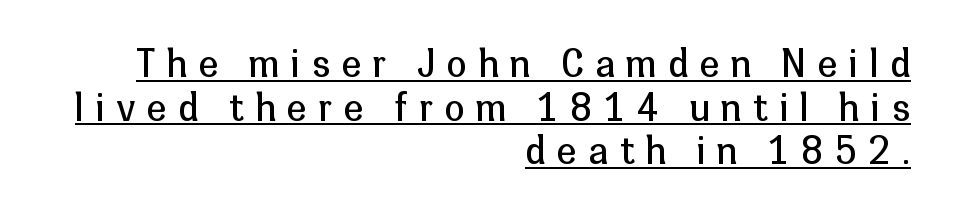
{"serif": "no", "italic": "no", "bold": "no", "weight": "regular", "width": "normal", "stroke_contrast": "low", "x_height": "medium", "monospaced": "no", "underline": "yes", "align": "right", "line_spacing_ratio": 1.21, "letter_spacing": "wide", "letter_spacing_em": 0.33, "glyph_px": 36}
